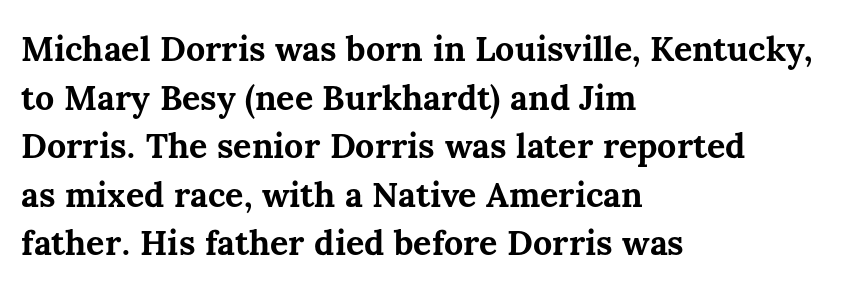
The image shows 34 px bold type, upright; set left-aligned, normal line spacing (1.43x), normal letter spacing, not underlined; medium stroke contrast and a medium x-height.
